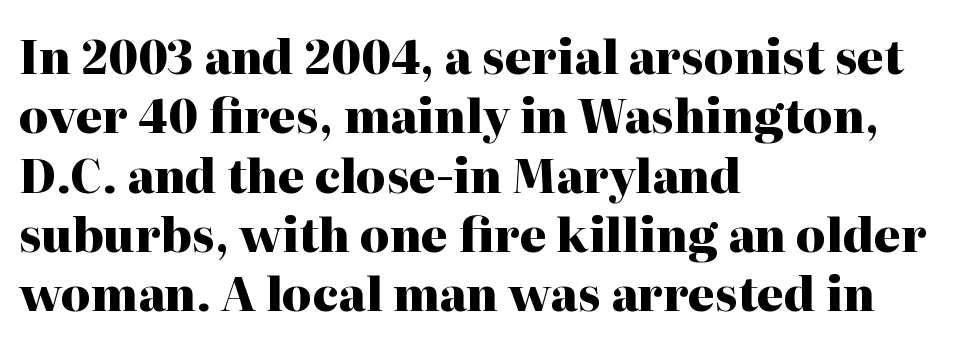
Normally led — the rows are evenly, conventionally spaced. To sum up the face: it has serifs. Clear beneath every line of the passage. Compared with a centered layout, this one pins lines to the left instead.
